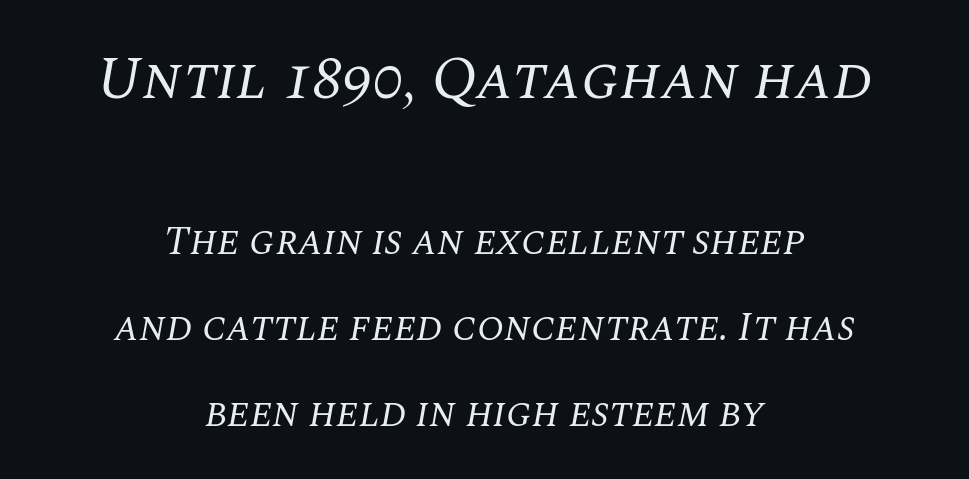
Q: Is the text bold? A: No.
Q: Is the text italic (slanted)? A: Yes, it leans right by about 10 degrees.
Q: Is the typeface a serif or a sans-serif typeface? A: Serif.
Q: Is the text underlined? A: No.
Q: How is the paragraph aligned? A: Centered.
Q: Is the spacing between letters normal or unusually wide? A: Normal.
Q: Is the spacing between lines tight, normal or loose? A: Loose.
Q: Which block of text is set in a larger size, the first (top) or the second (bottom)? A: The first (top) one.
Q: Width (condensed, normal, or wide)? A: Normal.
Q: Stroke contrast? A: Medium.
Q: x-height? A: Large.
Q: Monospaced? A: No.
